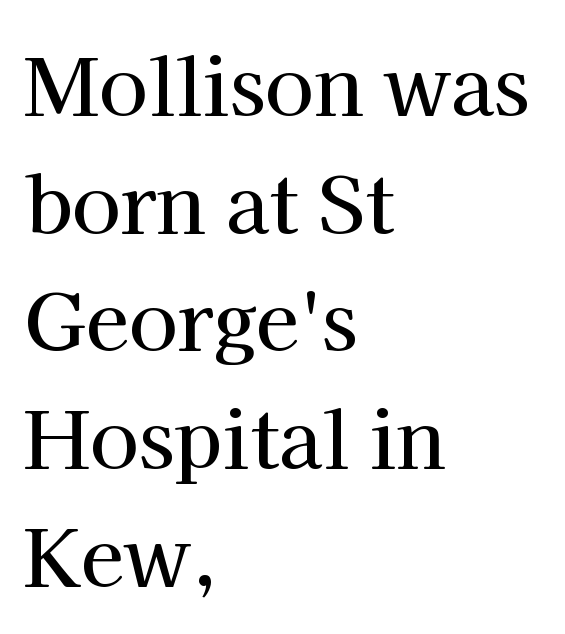
Q: Is the text italic (slanted)? A: No, it is upright.
Q: Is the typeface a serif or a sans-serif typeface? A: Serif.
Q: Is the text underlined? A: No.
Q: How is the paragraph aligned? A: Left-aligned.
Q: Is the spacing between letters normal or unusually wide? A: Normal.
Q: Is the spacing between lines tight, normal or loose? A: Normal.
Q: Width (condensed, normal, or wide)? A: Normal.
Q: Stroke contrast? A: High.
Q: x-height? A: Medium.
Q: Monospaced? A: No.
